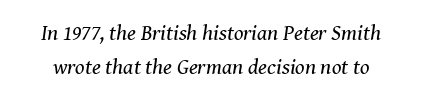
{"italic": "yes", "lean": "right", "slant_degrees": 8, "bold": "no", "underline": "no", "line_spacing": "normal", "line_spacing_ratio": 1.53, "letter_spacing": "normal", "letter_spacing_em": 0.0, "glyph_px": 22}
